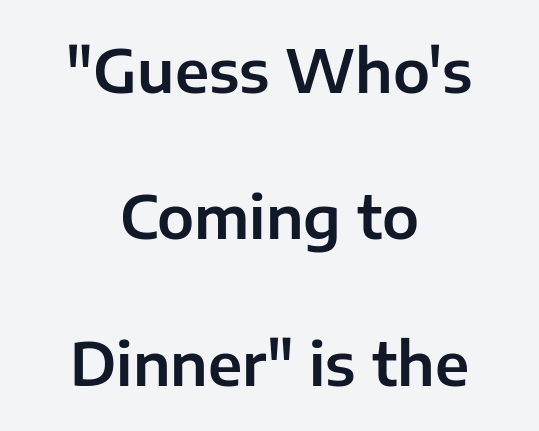
Q: Is the text italic (slanted)? A: No, it is upright.
Q: Is the typeface a serif or a sans-serif typeface? A: Sans-serif.
Q: Is the text underlined? A: No.
Q: How is the paragraph aligned? A: Centered.
Q: Is the spacing between letters normal or unusually wide? A: Normal.
Q: Is the spacing between lines tight, normal or loose? A: Loose.
Q: Width (condensed, normal, or wide)? A: Normal.
Q: Stroke contrast? A: Low.
Q: x-height? A: Medium.
Q: Monospaced? A: No.
